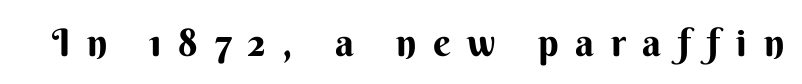
The image shows 38 px sans-serif type, upright; set unusually wide letter spacing (+0.44 em), not underlined; medium stroke contrast and a small x-height.
